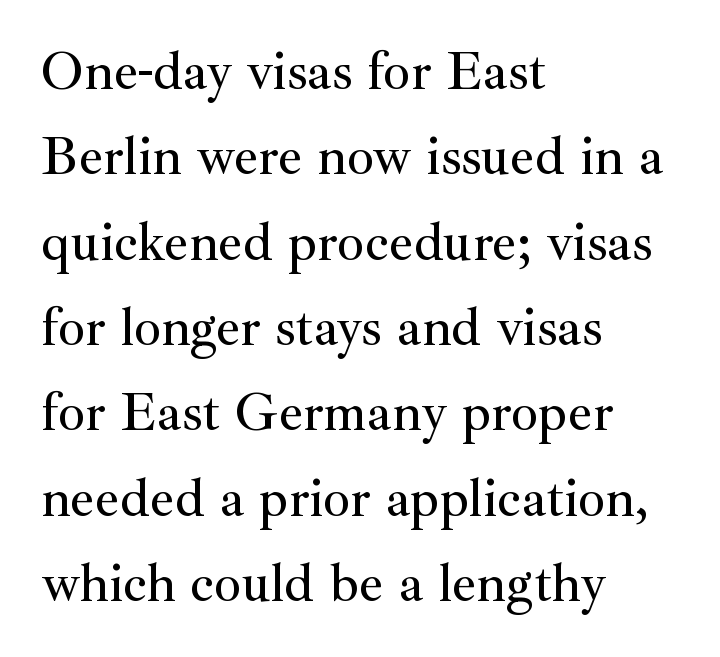
These lines are set flush left with a ragged right edge. There is no visible air inserted between adjacent glyphs. Do the characters align in a grid? No, the font is proportional. Beneath every word, the page is bare. In terms of posture, this sample is upright.
